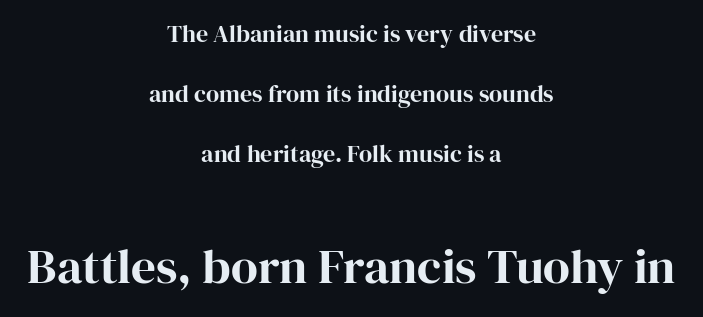
{"serif": "yes", "italic": "no", "width": "normal", "stroke_contrast": "high", "x_height": "medium", "monospaced": "no", "underline": "no", "align": "center", "line_spacing": "loose", "line_spacing_ratio": 2.49, "letter_spacing": "normal", "letter_spacing_em": 0.0, "larger_block": "second", "size_ratio": 2.04, "glyph_px": 49}
